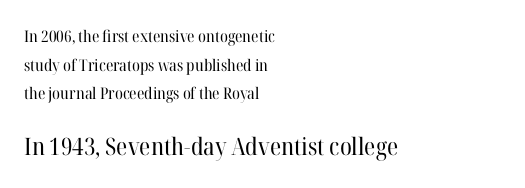
A typesetter would mark this as roman, not italic. Is the stroke heavy? The answer is a plain regular-or-lighter. Descenders hang freely into open space. The ragged edge is on the right, which tells us the setting is flush left. Reading top to bottom, the characters get bigger at the block break. Letter spacing: default.
